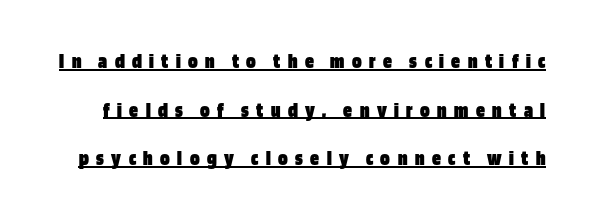
Q: Is the text bold? A: Yes.
Q: Is the text italic (slanted)? A: No, it is upright.
Q: Is the text underlined? A: Yes.
Q: Is the spacing between letters normal or unusually wide? A: Unusually wide.
Q: Is the spacing between lines tight, normal or loose? A: Loose.
